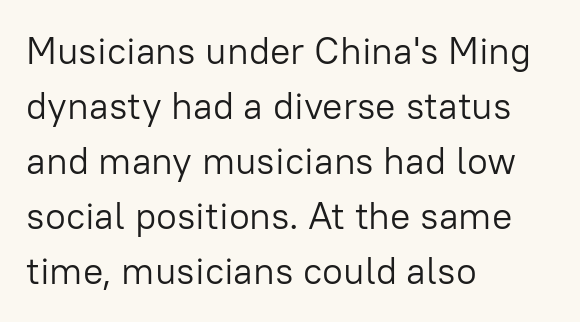
Font category for this specimen: sans-serif. Letter spacing: default. Casual observation: everything's shoved over to the left. This reads as an unemphasized weight, regular at the heaviest.
